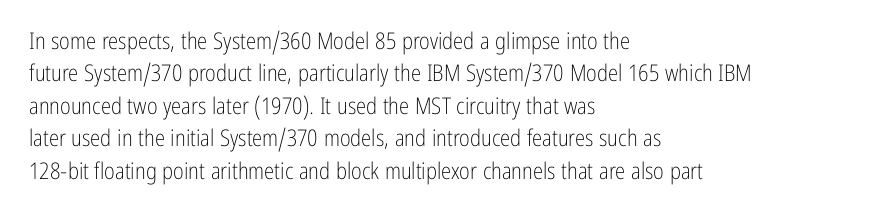
The tracking reads as untouched default to a designer's eye. Layout note: lines flush left. Students, observe: this is what conventionally led text looks like. Underline: absent.
